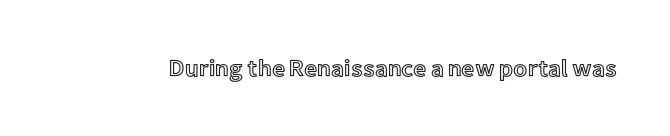
The image shows 23 px text type, upright; set normal letter spacing, not underlined.
